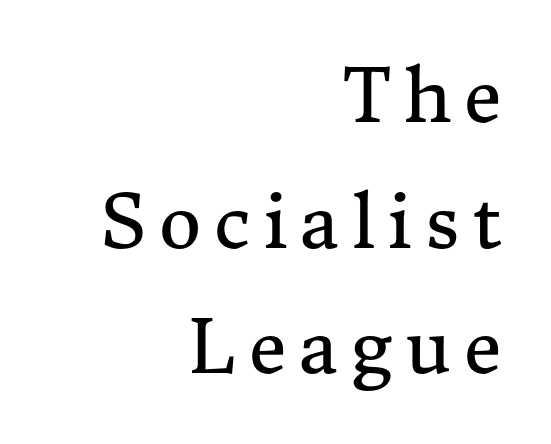
{"serif": "yes", "italic": "no", "bold": "no", "weight": "regular", "width": "normal", "stroke_contrast": "medium", "x_height": "medium", "monospaced": "no", "underline": "no", "align": "right", "line_spacing_ratio": 1.72, "glyph_px": 73}
